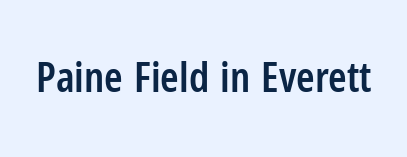
The image shows 42 px semibold, condensed sans-serif type, upright; set normal letter spacing, not underlined; low stroke contrast and a medium x-height.
